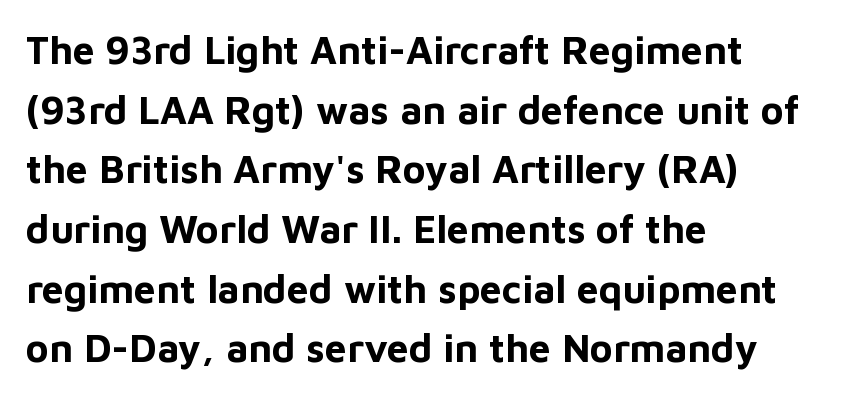
{"serif": "no", "italic": "no", "bold": "yes", "weight": "bold", "width": "normal", "stroke_contrast": "low", "x_height": "medium", "monospaced": "no", "underline": "no", "align": "left", "line_spacing": "normal", "line_spacing_ratio": 1.53, "letter_spacing": "normal", "letter_spacing_em": 0.0, "glyph_px": 39}
